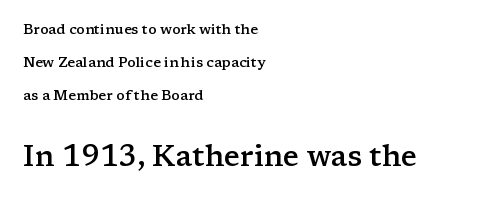
These lines are set flush left with a ragged right edge. Character widths vary here, with narrow letters taking less room than wide ones. Is there much room between lines? Yes — plenty of vertical air separates them. The line texture is even and compact thanks to regular tracking.
